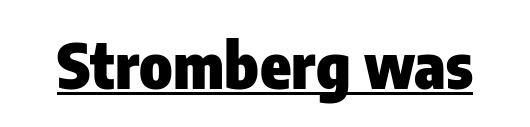
The image shows 63 px heavy, condensed sans-serif type, upright; set normal letter spacing, underlined; low stroke contrast and a medium x-height.
